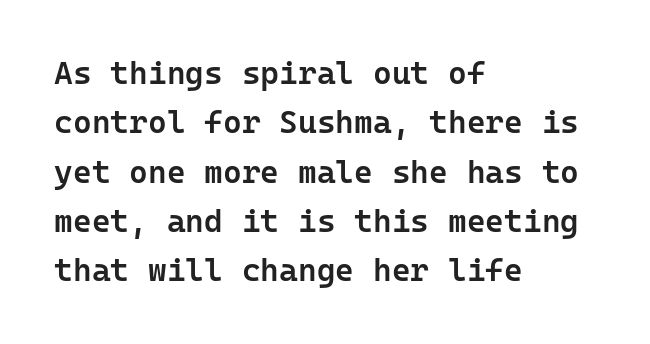
{"serif": "no", "italic": "no", "bold": "semi", "weight": "semibold", "width": "normal", "stroke_contrast": "low", "x_height": "medium", "underline": "no", "align": "left", "line_spacing": "normal", "line_spacing_ratio": 1.54, "letter_spacing": "normal", "letter_spacing_em": 0.0, "glyph_px": 32}
